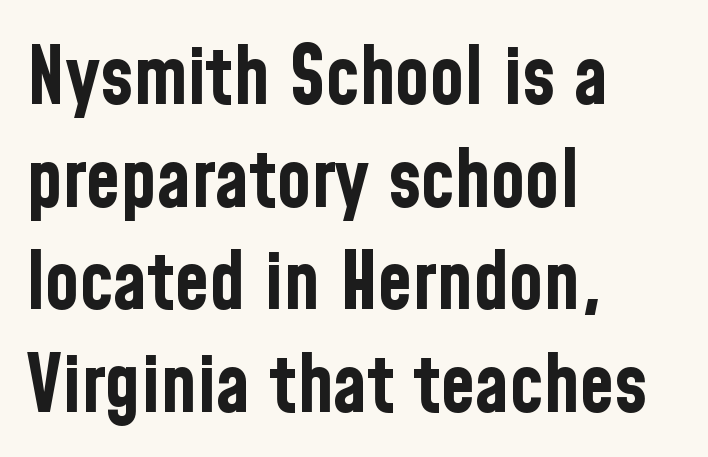
{"serif": "no", "italic": "no", "bold": "yes", "weight": "bold", "width": "condensed", "stroke_contrast": "low", "x_height": "medium", "monospaced": "no", "underline": "no", "align": "left", "line_spacing": "normal", "line_spacing_ratio": 1.3, "letter_spacing": "normal", "letter_spacing_em": 0.0, "glyph_px": 79}
